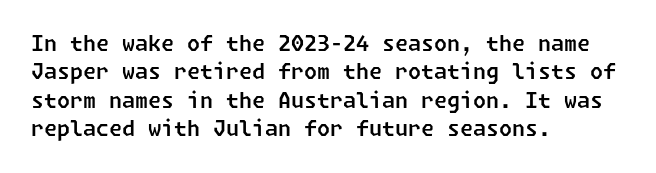
The image shows 21 px text type; set left-aligned, normal line spacing (1.35x), normal letter spacing, not underlined.
